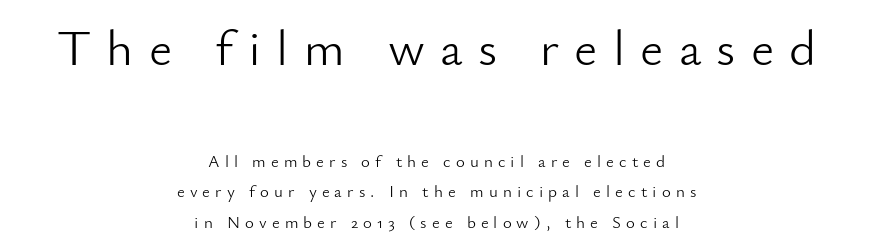
{"serif": "no", "italic": "no", "bold": "no", "weight": "light", "width": "normal", "stroke_contrast": "low", "x_height": "small", "monospaced": "no", "underline": "no", "align": "center", "line_spacing_ratio": 1.8, "letter_spacing": "wide", "letter_spacing_em": 0.3, "larger_block": "first", "size_ratio": 3.0, "glyph_px": 51}
